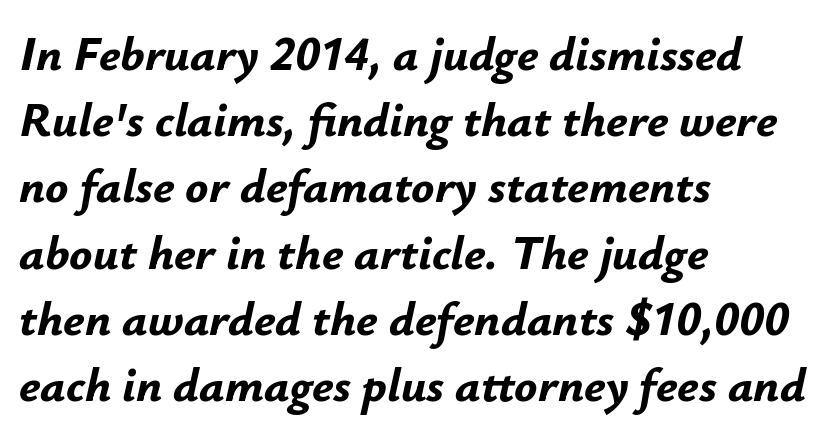
Do the characters align in a grid? No, the font is proportional. The axis of the letterforms is tilted away from vertical. How would I describe the line gaps? Plain and ordinary. Notice how the passage keeps a crisp vertical edge on the left only. Glance below the letters and you will spot only blank space.
